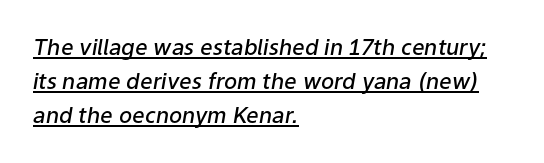
{"italic": "yes", "lean": "right", "slant_degrees": 9, "bold": "semi", "underline": "yes", "align": "left", "line_spacing": "normal", "line_spacing_ratio": 1.55, "letter_spacing": "normal", "letter_spacing_em": 0.0, "glyph_px": 22}
